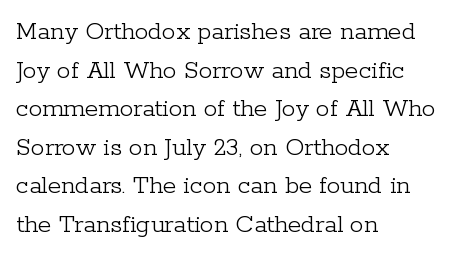
Stroke thickness stays within the range of a standard reading face or lighter. Notice how descenders clear the ascenders below comfortably — that's standard leading. There is no visible air inserted between adjacent glyphs. Casual observation: everything's shoved over to the left. The specimen omits any rule beneath the text block's lines. The letters stand straight up with perfectly vertical stems.
